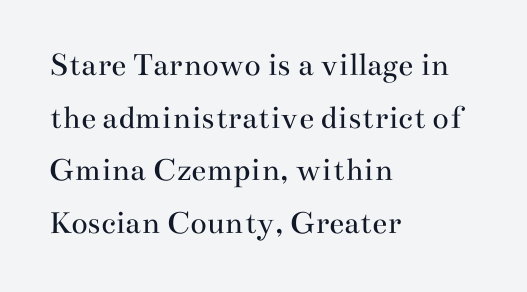
The image shows 34 px regular-weight, wide serif type, upright; set left-aligned, normal line spacing (1.55x), normal letter spacing, not underlined; medium stroke contrast and a small x-height.
